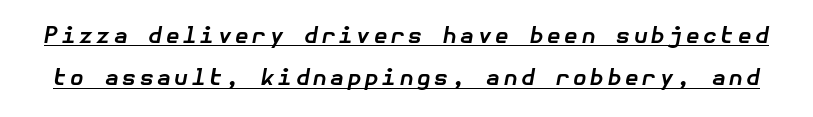
{"italic": "yes", "lean": "right", "slant_degrees": 10, "bold": "yes", "underline": "yes", "line_spacing": "loose", "line_spacing_ratio": 1.93, "glyph_px": 22}
